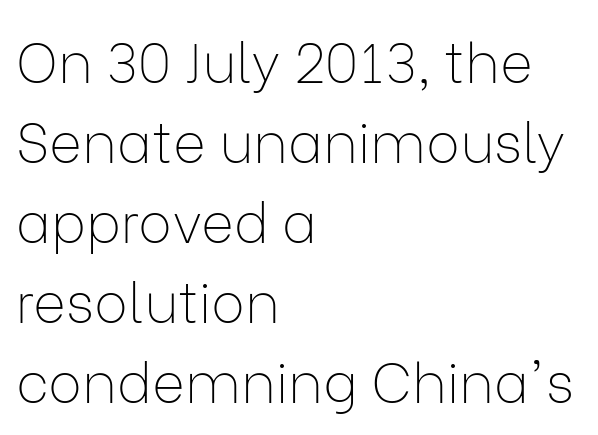
Think of a printed novel: that variable character pitch is what you see here. Is there much room between lines? A standard amount, neither cramped nor airy. A roman cut, with each character standing at attention. All the whitespace from short lines collects on the right. Decoration check: the copy has no underline.
